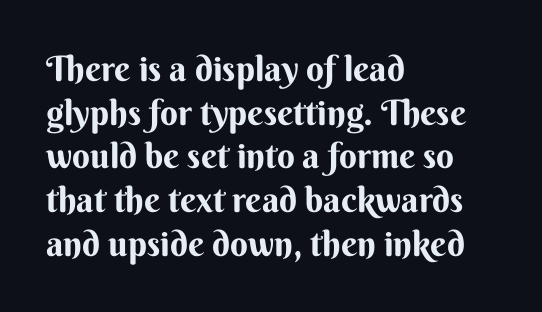
{"serif": "no", "italic": "no", "bold": "yes", "weight": "bold", "width": "normal", "stroke_contrast": "medium", "x_height": "small", "monospaced": "no", "underline": "no", "align": "left", "line_spacing": "normal", "line_spacing_ratio": 1.25, "letter_spacing": "normal", "letter_spacing_em": 0.0, "glyph_px": 35}
